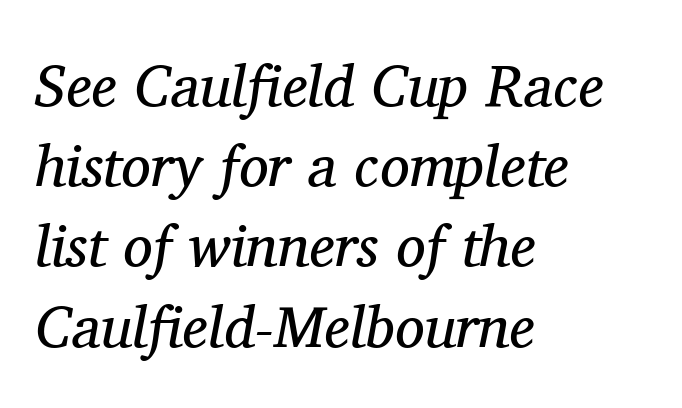
{"serif": "yes", "italic": "yes", "lean": "right", "slant_degrees": 11, "bold": "no", "weight": "regular", "width": "normal", "stroke_contrast": "medium", "x_height": "medium", "monospaced": "no", "underline": "no", "align": "left", "line_spacing": "normal", "line_spacing_ratio": 1.36, "letter_spacing": "normal", "letter_spacing_em": 0.0, "glyph_px": 59}
